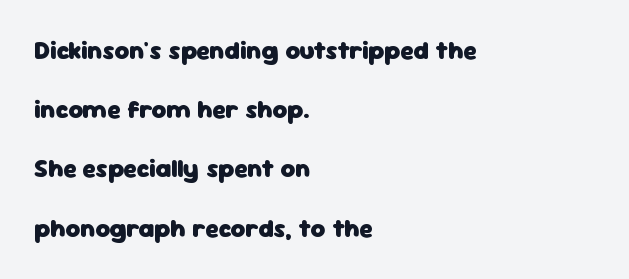
Descender tails drop into unmarked territory. Emphasis by weight is at full strength: bold. The horizontal fit of the characters is conventional and even. A great deal of white space separates one row of letters from the next. Upright lettering throughout.
